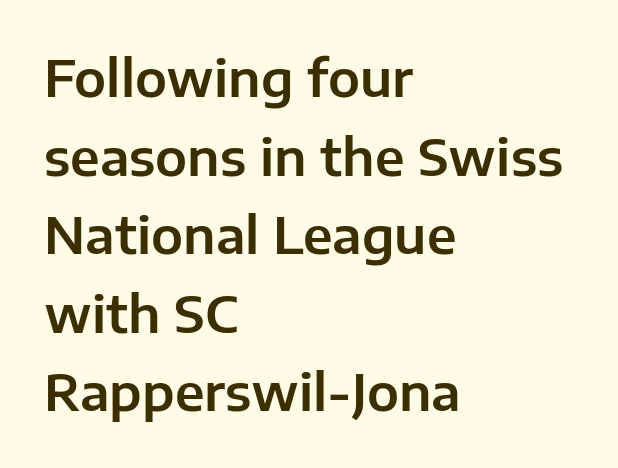
{"serif": "no", "italic": "no", "width": "normal", "stroke_contrast": "low", "x_height": "medium", "monospaced": "no", "underline": "no", "align": "left", "line_spacing": "normal", "line_spacing_ratio": 1.54, "letter_spacing": "normal", "letter_spacing_em": 0.0, "glyph_px": 51}
